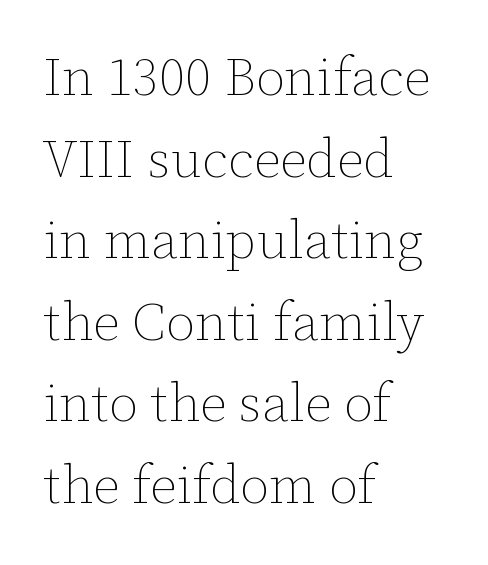
The image shows 53 px thin type, upright; set left-aligned, normal line spacing (1.54x), normal letter spacing, not underlined; low stroke contrast and a medium x-height.
